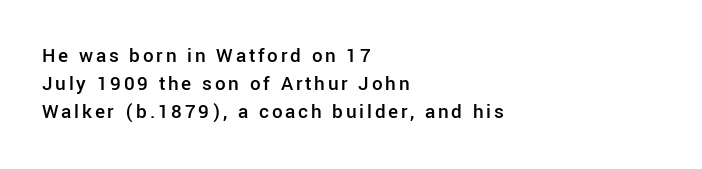
{"italic": "no", "bold": "semi", "underline": "no", "align": "left", "line_spacing": "normal", "line_spacing_ratio": 1.34, "glyph_px": 21}
